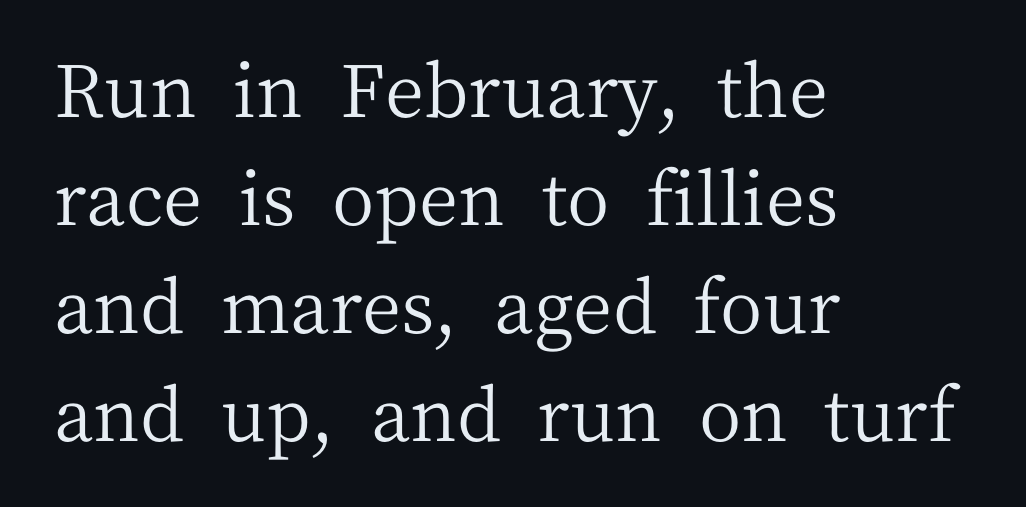
Weight class: somewhere from thin through regular. This is serif lettering, the kind often seen in printed books. You could call the tracking neutral — neither tight nor loose. Reading down the block, your eye returns to a fixed left position each line. Nope, not italic — everything's standing straight. Bare-footed words on every line.
